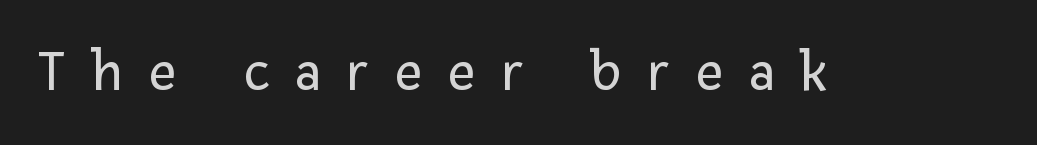
Q: Is the text bold? A: No.
Q: Is the text italic (slanted)? A: No, it is upright.
Q: Is the typeface a serif or a sans-serif typeface? A: Sans-serif.
Q: Is the text underlined? A: No.
Q: Is the spacing between letters normal or unusually wide? A: Unusually wide.
Q: Width (condensed, normal, or wide)? A: Normal.
Q: Stroke contrast? A: Low.
Q: x-height? A: Medium.
Q: Monospaced? A: No.
